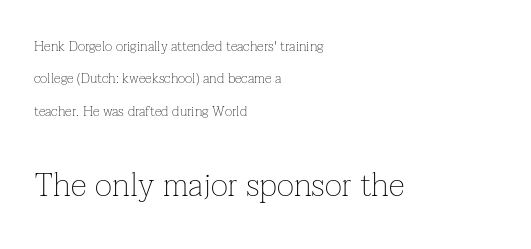
Descenders hang freely into open space. Visually the block forms a straight wall on the left and a jagged coastline on the right. Vertical stems look standard width or narrower in stroke. This sample has the flowing, uneven cadence of proportional lettering.
